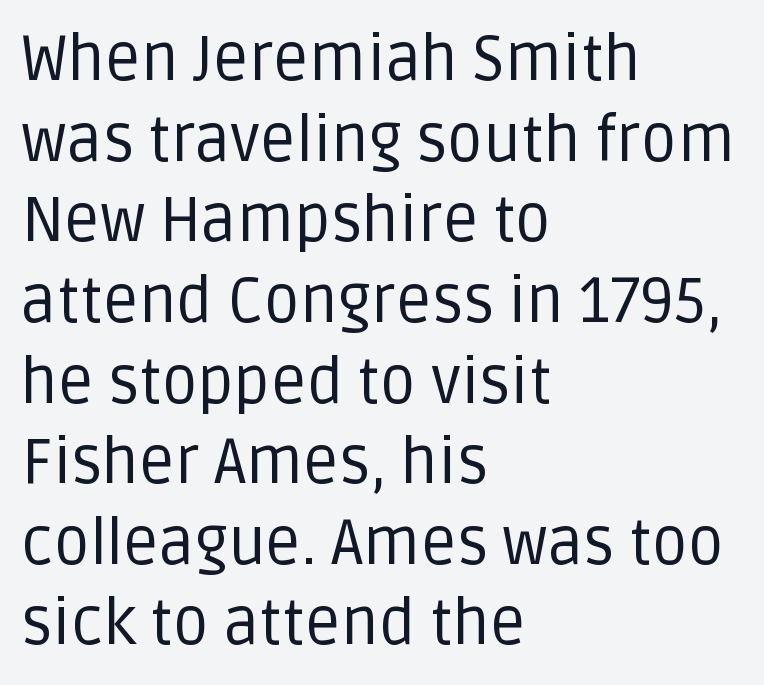
{"serif": "no", "italic": "no", "bold": "no", "weight": "regular", "width": "normal", "stroke_contrast": "low", "x_height": "large", "monospaced": "no", "underline": "no", "align": "left", "line_spacing": "normal", "line_spacing_ratio": 1.28, "letter_spacing": "normal", "letter_spacing_em": 0.0, "glyph_px": 63}
